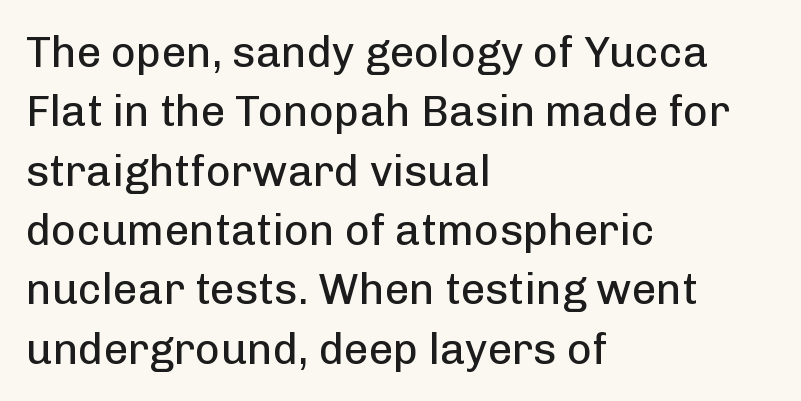
Are there feet on the stems? There aren't — it's a sans. The passage shown is typed in a proportional face where columns would drift. These lines keep a tight, regular rhythm from letter to letter. The letters stand upright; this is a roman face. Where is the straight margin? On the left. Normally led — the rows are evenly, conventionally spaced.
